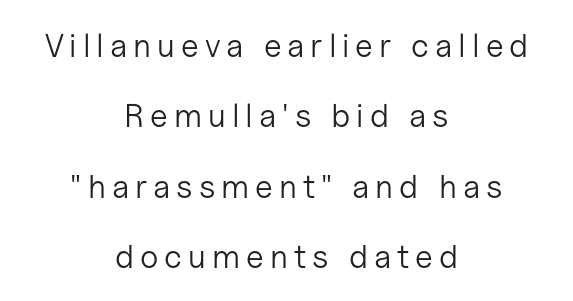
Q: Is the text bold? A: No.
Q: Is the text italic (slanted)? A: No, it is upright.
Q: Is the typeface a serif or a sans-serif typeface? A: Sans-serif.
Q: Is the text underlined? A: No.
Q: How is the paragraph aligned? A: Centered.
Q: Is the spacing between lines tight, normal or loose? A: Loose.
Q: Width (condensed, normal, or wide)? A: Normal.
Q: Stroke contrast? A: Low.
Q: x-height? A: Medium.
Q: Monospaced? A: No.
